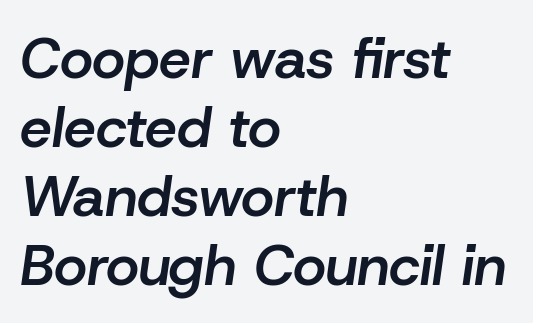
I'd describe the lettering as semibold — firm but not a full bold. Spacing between characters is what you'd get straight out of the box. Visually the block forms a straight wall on the left and a jagged coastline on the right. Is this a fixed-width face? No — the glyphs have proportional, varying widths. The letters are slanted; this is an italic face.
